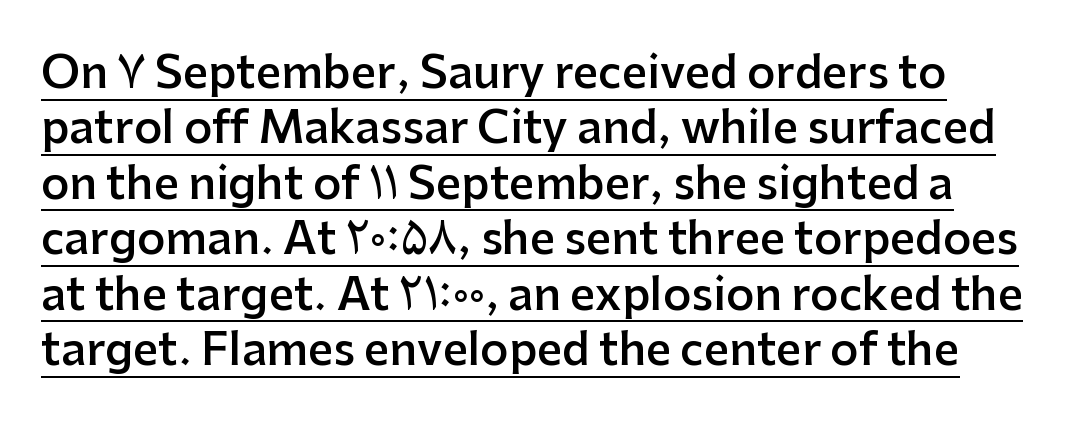
Think of a printed novel: that variable character pitch is what you see here. These lines sit exactly where default settings would place them. Between one letter and the next there's only the usual sliver of space. This is sans-serif lettering, the kind often seen on screens and signage.
